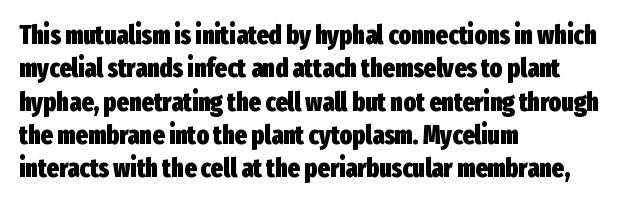
In terms of posture, this sample is upright. Look at the stroke-to-counter ratio: heavy, a bold. Notice how descenders clear the ascenders below comfortably — that's standard leading. The zone under the glyphs is completely vacant. The rendering keeps characters at their native spacing.
